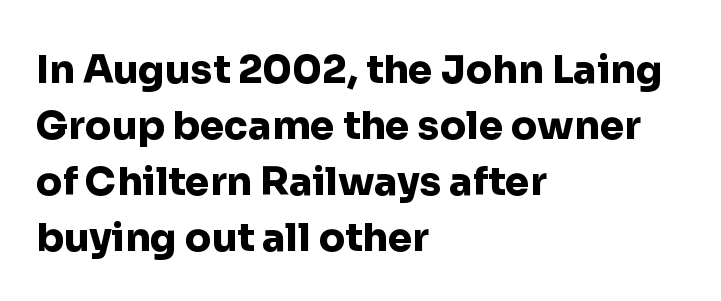
Interline gaps are of average width in this sample. Typeset ragged right — the left edge is the straight one. Typographic density is high because the face is bold. The face used here is rendered with its standard letterfit.
